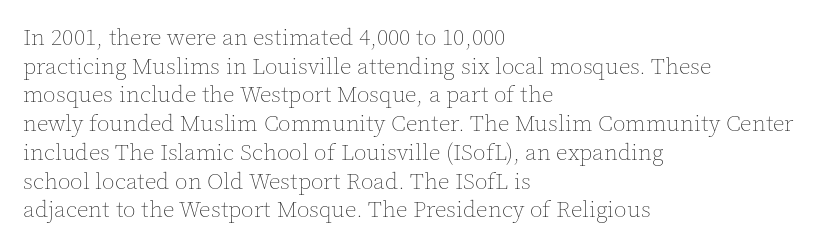
The image shows 23 px text type, upright; set left-aligned, normal line spacing (1.25x), normal letter spacing, not underlined.
